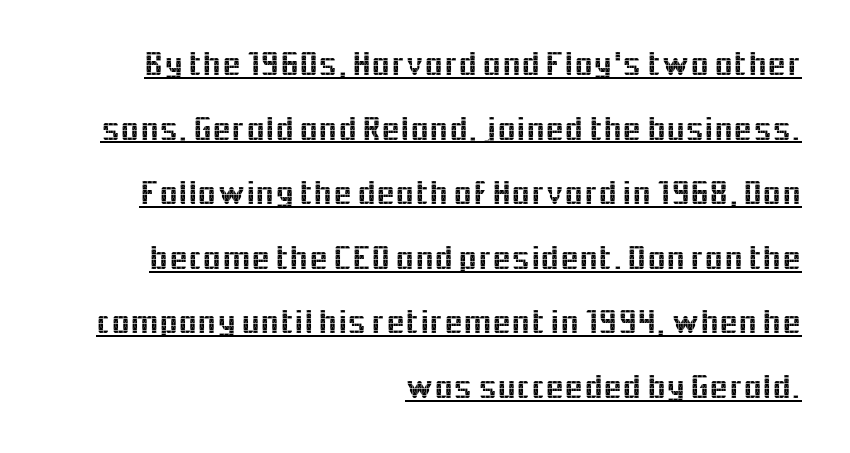
Q: Is the text italic (slanted)? A: No, it is upright.
Q: Is the typeface a serif or a sans-serif typeface? A: Sans-serif.
Q: Is the text underlined? A: Yes.
Q: How is the paragraph aligned? A: Right-aligned.
Q: Is the spacing between letters normal or unusually wide? A: Normal.
Q: Is the spacing between lines tight, normal or loose? A: Loose.
Q: Width (condensed, normal, or wide)? A: Normal.
Q: x-height? A: Medium.
Q: Monospaced? A: No.
